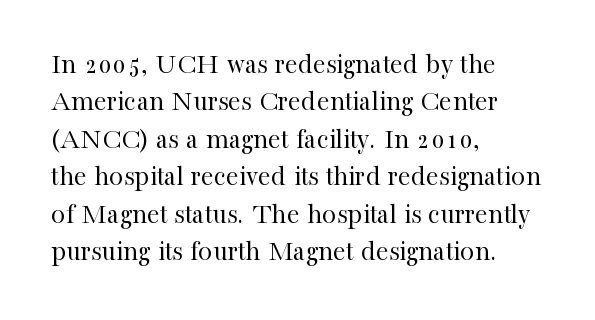
The image shows 29 px regular-weight serif type, upright; set left-aligned, normal line spacing (1.29x), normal letter spacing, not underlined; high stroke contrast and a medium x-height.
